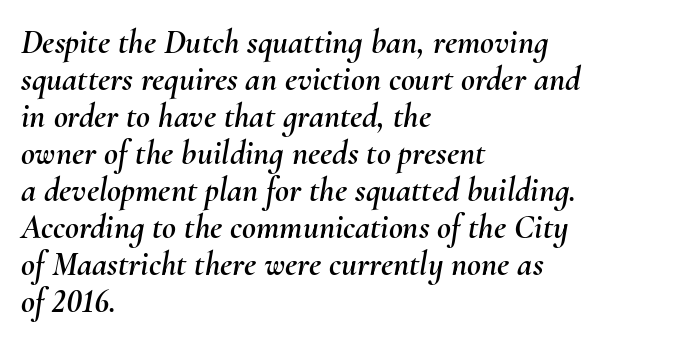
These lines are rendered in a variable-pitch font. Students, observe: this is what under-led, compact text looks like. Caption: standard tracking, unaltered. Compared with ordinary roman type, these characters are visibly tilted. Glance below the letters and you will spot only blank space. Is the block centered? No — it sits flush against the left margin.
